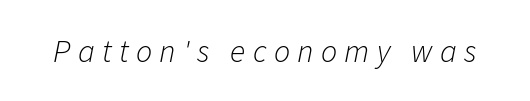
Q: Is the text bold? A: No.
Q: Is the text italic (slanted)? A: Yes, it leans right by about 11 degrees.
Q: Is the text underlined? A: No.
Q: Is the spacing between letters normal or unusually wide? A: Unusually wide.
Q: Width (condensed, normal, or wide)? A: Normal.
Q: Stroke contrast? A: Low.
Q: x-height? A: Medium.
Q: Monospaced? A: No.
